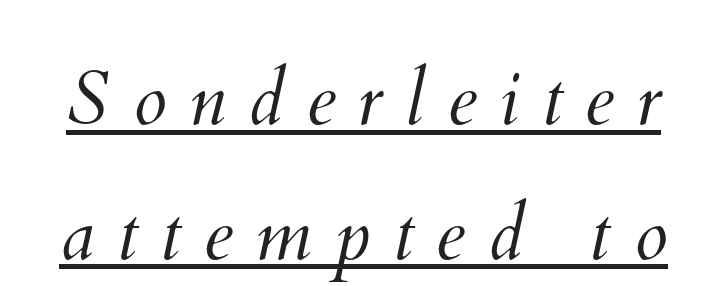
The image shows 76 px light type; set line spacing 1.77x, unusually wide letter spacing (+0.29 em), underlined; medium stroke contrast and a small x-height.
